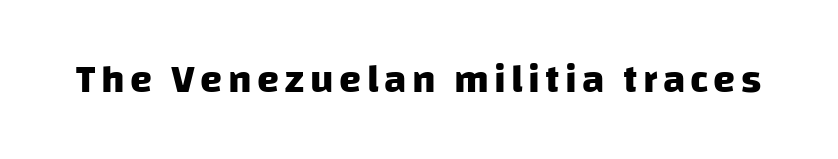
{"serif": "no", "bold": "yes", "weight": "heavy", "width": "normal", "stroke_contrast": "low", "x_height": "large", "monospaced": "no", "underline": "no", "glyph_px": 40}
